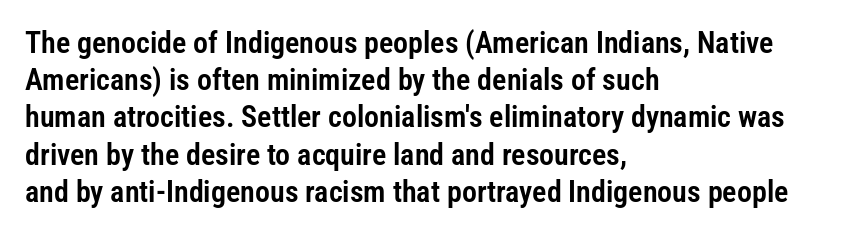
The image shows 30 px condensed sans-serif type, upright; set left-aligned, line spacing 1.24x, normal letter spacing, not underlined; low stroke contrast and a medium x-height.
